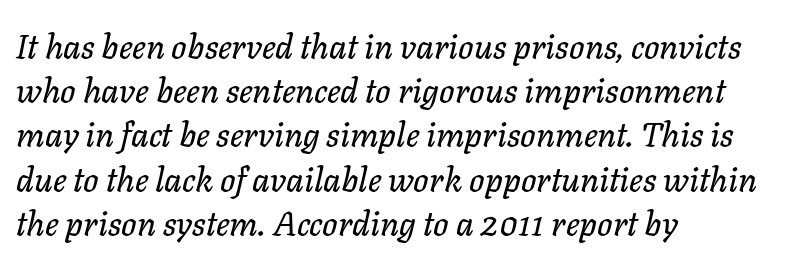
Do the characters align in a grid? No, the font is proportional. A clean baseline with only descenders dipping below it. Characters are canted at an angle relative to the baseline's perpendicular. The leading is moderate, giving the passage an even texture. Line beginnings align vertically; line endings do not. Glyph-to-glyph distance matches everyday printed text.
